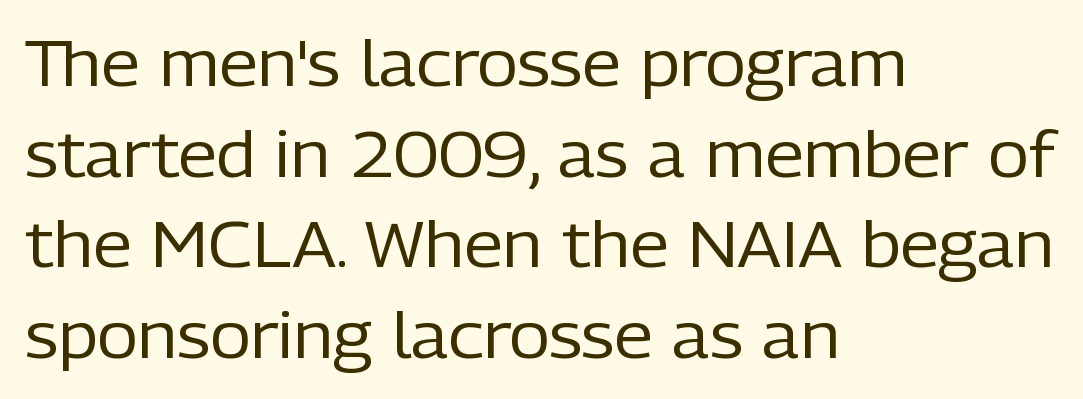
Proportional: the letters do not fall into vertical columns. These lines keep a tight, regular rhythm from letter to letter. Counters stay open thanks to moderate or lighter strokes. This sample is left-justified, so line endings fall wherever the words run out. Descender tails drop into unmarked territory.
